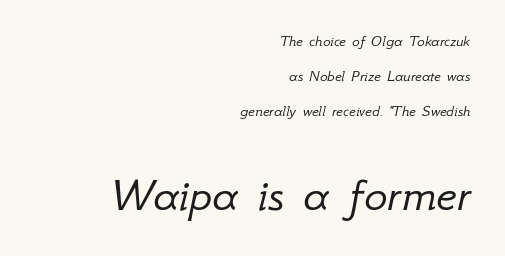
Q: Is the text bold? A: No.
Q: Is the text italic (slanted)? A: Yes, it leans right by about 12 degrees.
Q: Is the text underlined? A: No.
Q: How is the paragraph aligned? A: Right-aligned.
Q: Is the spacing between letters normal or unusually wide? A: Normal.
Q: Is the spacing between lines tight, normal or loose? A: Loose.
Q: Which block of text is set in a larger size, the first (top) or the second (bottom)? A: The second (bottom) one.
Q: Width (condensed, normal, or wide)? A: Normal.
Q: Stroke contrast? A: Low.
Q: x-height? A: Small.
Q: Monospaced? A: No.
